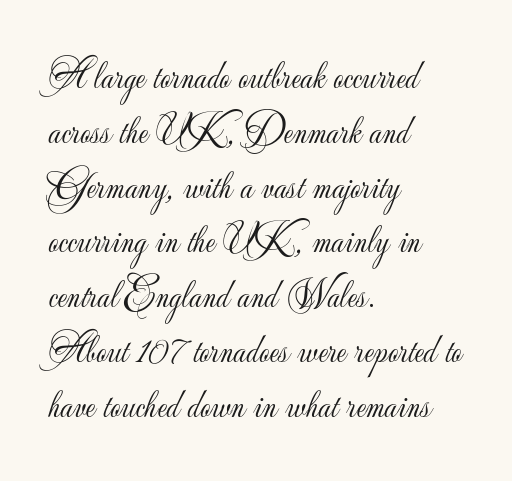
{"serif": "no", "bold": "no", "weight": "light", "width": "normal", "stroke_contrast": "low", "x_height": "small", "monospaced": "no", "underline": "no", "align": "left", "line_spacing": "normal", "line_spacing_ratio": 1.37, "letter_spacing": "normal", "letter_spacing_em": 0.0, "glyph_px": 40}
